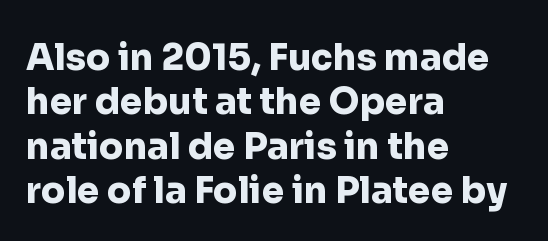
Q: Is the text bold? A: Yes.
Q: Is the text italic (slanted)? A: No, it is upright.
Q: Is the typeface a serif or a sans-serif typeface? A: Sans-serif.
Q: Is the text underlined? A: No.
Q: How is the paragraph aligned? A: Left-aligned.
Q: Is the spacing between letters normal or unusually wide? A: Normal.
Q: Width (condensed, normal, or wide)? A: Normal.
Q: Stroke contrast? A: Low.
Q: x-height? A: Medium.
Q: Monospaced? A: No.
